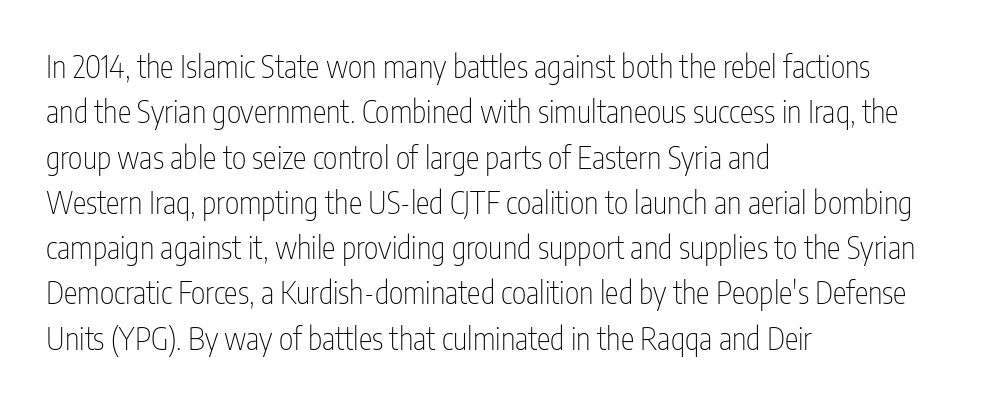
The image shows 31 px thin, condensed sans-serif type, upright; set left-aligned, normal line spacing (1.46x), normal letter spacing, not underlined; low stroke contrast and a medium x-height.
